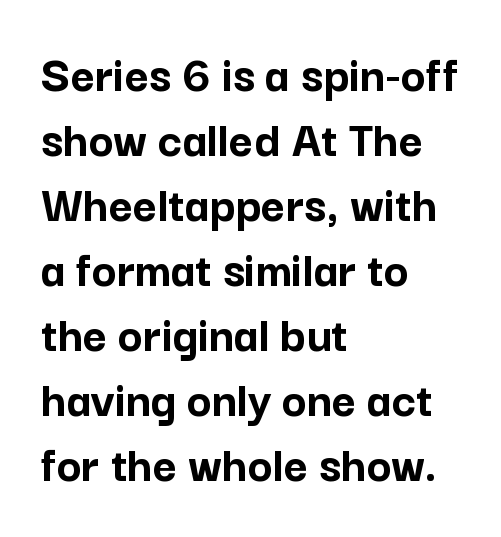
{"serif": "no", "italic": "no", "bold": "yes", "weight": "semibold", "width": "normal", "stroke_contrast": "low", "x_height": "medium", "monospaced": "no", "underline": "no", "align": "left", "line_spacing": "normal", "line_spacing_ratio": 1.25, "letter_spacing": "normal", "letter_spacing_em": 0.0, "glyph_px": 52}
